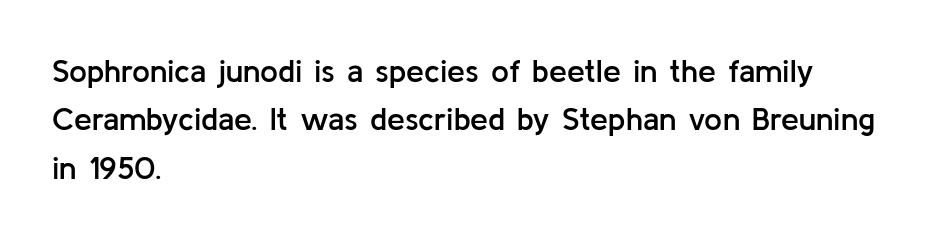
The image shows 32 px semibold sans-serif type, upright; set left-aligned, normal line spacing (1.51x), normal letter spacing, not underlined; low stroke contrast and a medium x-height.
